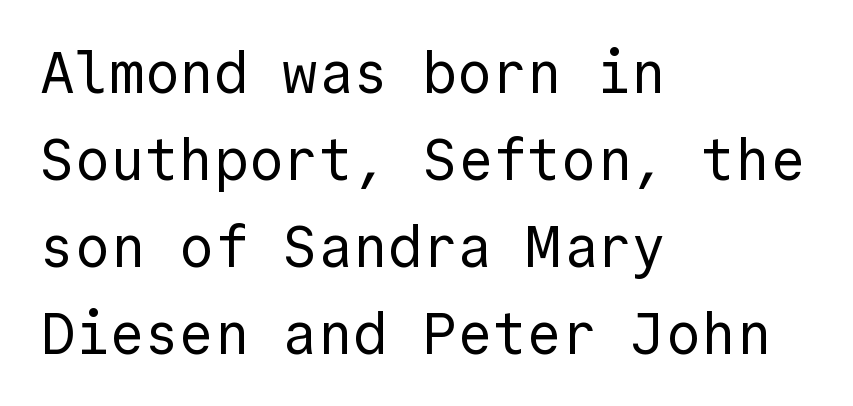
The image shows 58 px regular-weight sans-serif type, upright, monospaced; set left-aligned, normal line spacing (1.5x), normal letter spacing, not underlined; a medium x-height.
